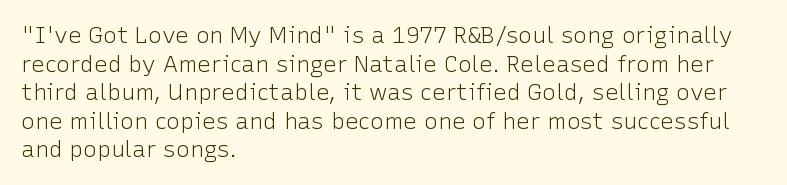
Q: Is the text bold? A: No.
Q: Is the text italic (slanted)? A: No, it is upright.
Q: Is the text underlined? A: No.
Q: How is the paragraph aligned? A: Left-aligned.
Q: Is the spacing between letters normal or unusually wide? A: Normal.
